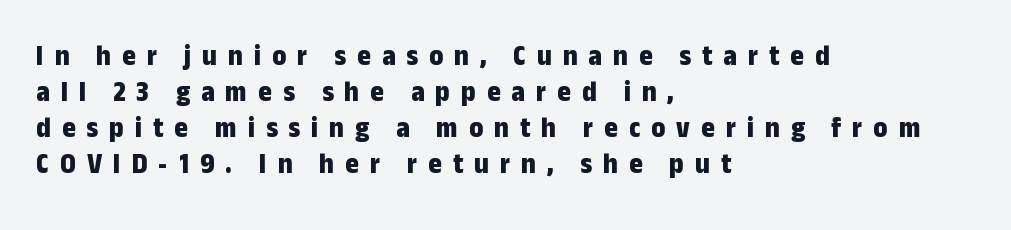
The image shows 29 px bold, condensed sans-serif type, upright; set left-aligned, line spacing 1.24x, unusually wide letter spacing (+0.38 em), not underlined; low stroke contrast and a medium x-height.
